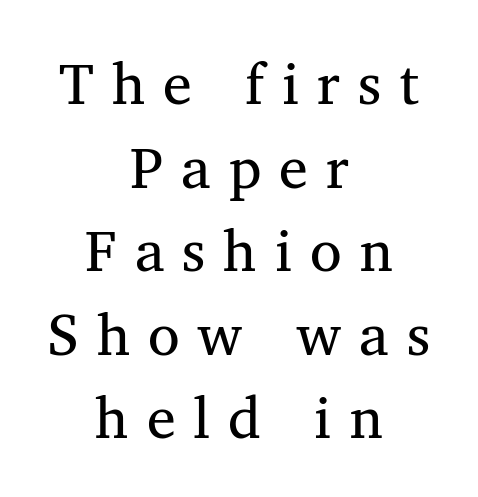
{"serif": "yes", "bold": "no", "weight": "regular", "width": "normal", "stroke_contrast": "medium", "x_height": "medium", "monospaced": "no", "underline": "no", "align": "center", "line_spacing": "normal", "line_spacing_ratio": 1.44, "letter_spacing": "wide", "letter_spacing_em": 0.31, "glyph_px": 58}
